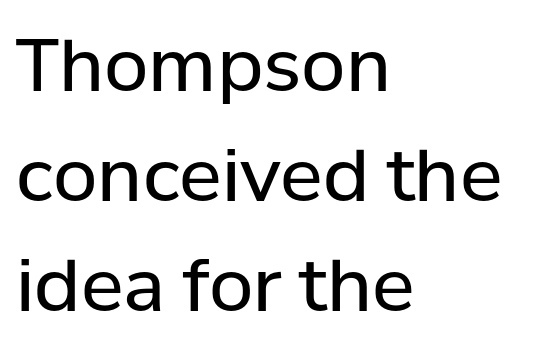
Q: Is the text bold? A: No.
Q: Is the text italic (slanted)? A: No, it is upright.
Q: Is the typeface a serif or a sans-serif typeface? A: Sans-serif.
Q: Is the text underlined? A: No.
Q: How is the paragraph aligned? A: Left-aligned.
Q: Is the spacing between letters normal or unusually wide? A: Normal.
Q: Is the spacing between lines tight, normal or loose? A: Normal.
Q: Width (condensed, normal, or wide)? A: Normal.
Q: Stroke contrast? A: Low.
Q: x-height? A: Medium.
Q: Monospaced? A: No.
